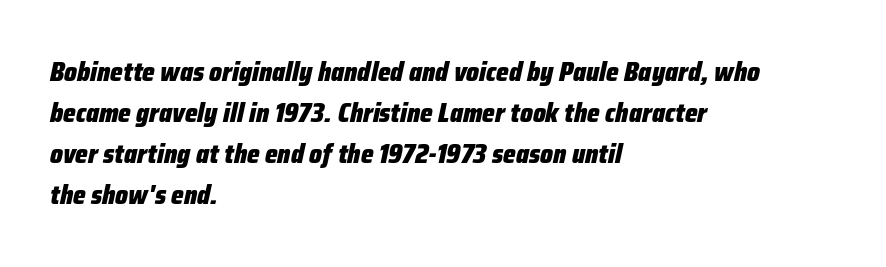
Nobody drew a line under any word here. Honestly, the letter spacing is just normal — you wouldn't notice it. It's the slanting kind of type. Emphasis by weight is at full strength: bold.
